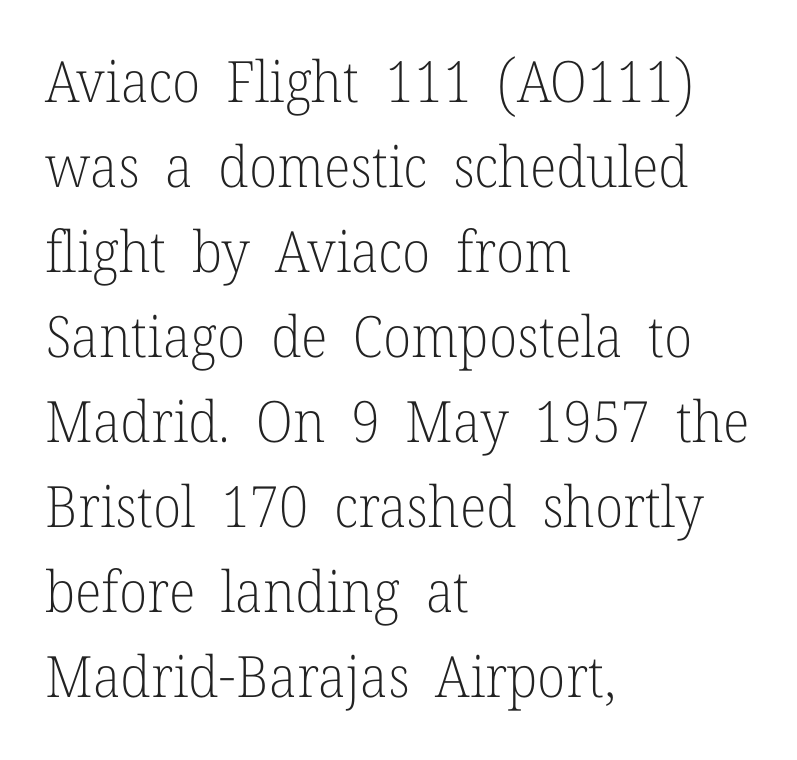
The image shows 57 px light serif type, upright; set left-aligned, normal line spacing (1.49x), normal letter spacing, not underlined; low stroke contrast and a medium x-height.
